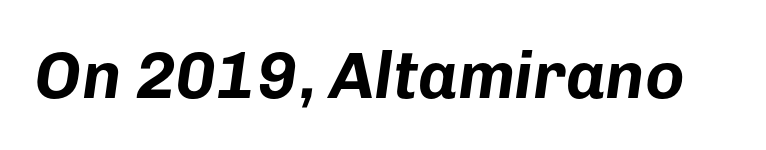
The baseline area is clear. Thick stems and heavy bowls — unmistakably bold. Caption: standard tracking, unaltered. Do the characters align in a grid? No, the font is proportional.
